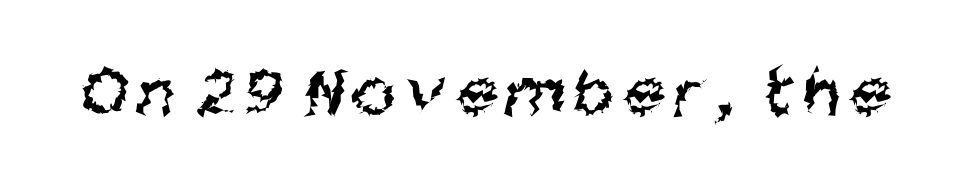
Q: Is the text bold? A: No.
Q: Is the typeface a serif or a sans-serif typeface? A: Sans-serif.
Q: Is the text underlined? A: No.
Q: Width (condensed, normal, or wide)? A: Condensed.
Q: Stroke contrast? A: Medium.
Q: x-height? A: Large.
Q: Monospaced? A: No.
